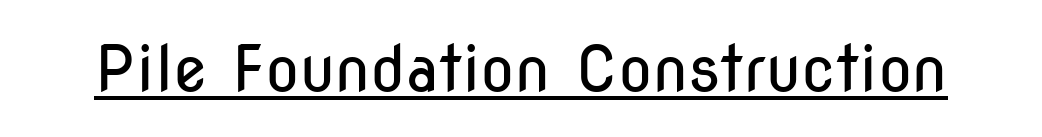
The image shows 63 px regular-weight, condensed sans-serif type, upright; set normal letter spacing, underlined; low stroke contrast and a medium x-height.
